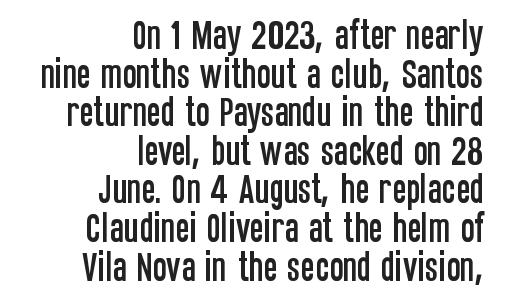
Q: Is the text italic (slanted)? A: No, it is upright.
Q: Is the typeface a serif or a sans-serif typeface? A: Sans-serif.
Q: Is the text underlined? A: No.
Q: How is the paragraph aligned? A: Right-aligned.
Q: Is the spacing between letters normal or unusually wide? A: Normal.
Q: Width (condensed, normal, or wide)? A: Condensed.
Q: Stroke contrast? A: Low.
Q: x-height? A: Large.
Q: Monospaced? A: No.
